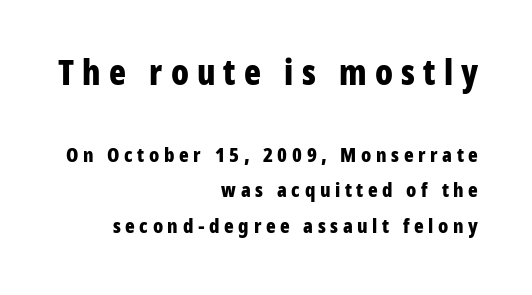
Q: Is the text bold? A: Yes.
Q: Is the text italic (slanted)? A: No, it is upright.
Q: Is the typeface a serif or a sans-serif typeface? A: Sans-serif.
Q: Is the text underlined? A: No.
Q: How is the paragraph aligned? A: Right-aligned.
Q: Is the spacing between letters normal or unusually wide? A: Unusually wide.
Q: Which block of text is set in a larger size, the first (top) or the second (bottom)? A: The first (top) one.
Q: Width (condensed, normal, or wide)? A: Condensed.
Q: Stroke contrast? A: Low.
Q: x-height? A: Medium.
Q: Monospaced? A: No.
